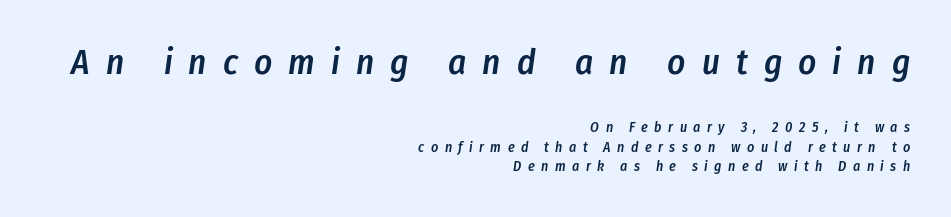
{"italic": "yes", "lean": "right", "slant_degrees": 8, "bold": "semi", "weight": "semibold", "width": "condensed", "stroke_contrast": "low", "x_height": "medium", "monospaced": "no", "underline": "no", "align": "right", "line_spacing": "normal", "line_spacing_ratio": 1.4, "letter_spacing": "wide", "letter_spacing_em": 0.46, "larger_block": "first", "size_ratio": 2.5, "glyph_px": 35}
